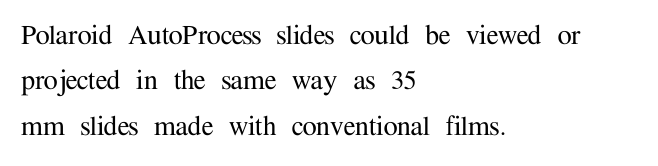
{"serif": "yes", "italic": "no", "width": "normal", "stroke_contrast": "medium", "x_height": "medium", "monospaced": "no", "underline": "no", "align": "left", "line_spacing": "normal", "line_spacing_ratio": 1.42, "letter_spacing": "normal", "letter_spacing_em": 0.0, "glyph_px": 32}
